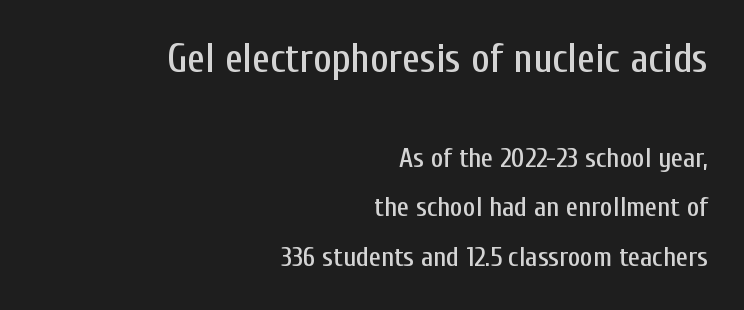
The image shows 40 px condensed sans-serif type, upright; set right-aligned, line spacing 1.84x, normal letter spacing, not underlined; the first (top) block is 1.48x larger; low stroke contrast and a medium x-height.
